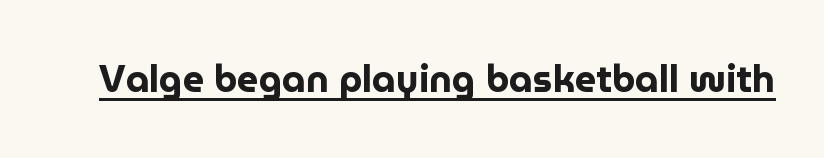
{"serif": "no", "italic": "no", "bold": "yes", "weight": "bold", "width": "normal", "stroke_contrast": "low", "x_height": "medium", "monospaced": "no", "underline": "yes", "letter_spacing": "normal", "letter_spacing_em": 0.0, "glyph_px": 37}
